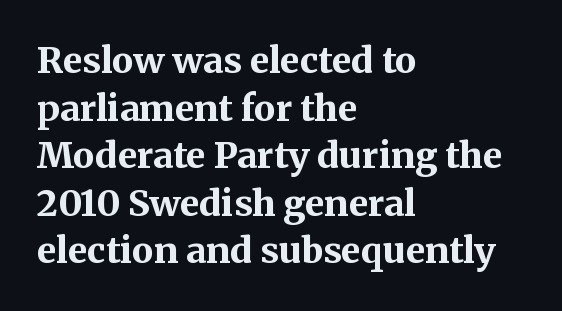
Q: Is the text bold? A: Yes.
Q: Is the text italic (slanted)? A: No, it is upright.
Q: Is the typeface a serif or a sans-serif typeface? A: Serif.
Q: Is the text underlined? A: No.
Q: How is the paragraph aligned? A: Left-aligned.
Q: Is the spacing between letters normal or unusually wide? A: Normal.
Q: Is the spacing between lines tight, normal or loose? A: Normal.
Q: Width (condensed, normal, or wide)? A: Normal.
Q: Stroke contrast? A: Medium.
Q: x-height? A: Medium.
Q: Monospaced? A: No.
